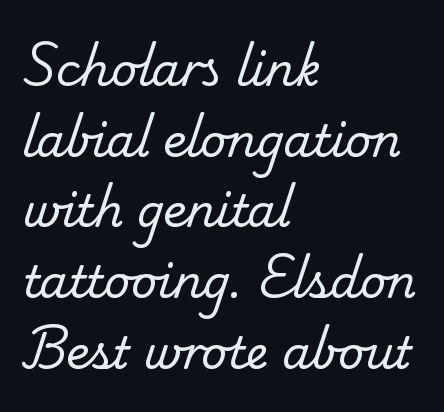
The image shows 45 px regular-weight serif type; set left-aligned, normal line spacing (1.57x), normal letter spacing, not underlined; low stroke contrast and a small x-height.
